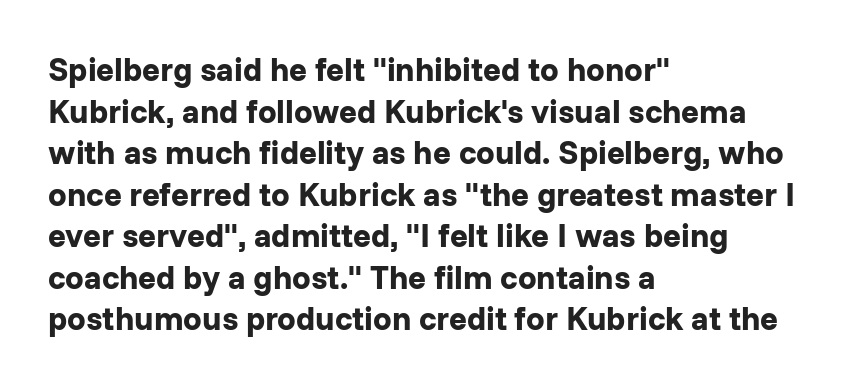
Q: Is the text bold? A: Yes.
Q: Is the text italic (slanted)? A: No, it is upright.
Q: Is the typeface a serif or a sans-serif typeface? A: Sans-serif.
Q: Is the text underlined? A: No.
Q: How is the paragraph aligned? A: Left-aligned.
Q: Is the spacing between letters normal or unusually wide? A: Normal.
Q: Is the spacing between lines tight, normal or loose? A: Normal.
Q: Width (condensed, normal, or wide)? A: Normal.
Q: Stroke contrast? A: Low.
Q: x-height? A: Medium.
Q: Monospaced? A: No.
